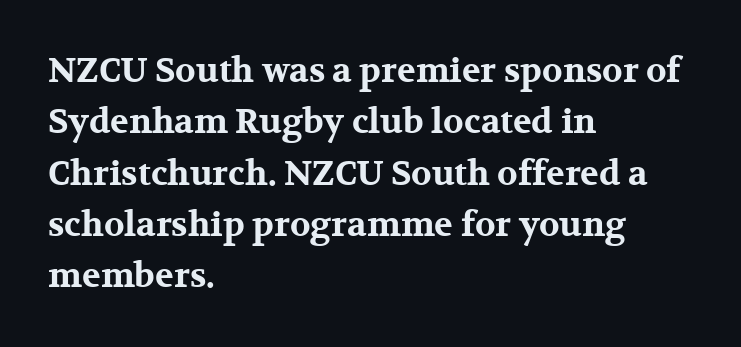
The image shows 34 px bold, wide serif type, upright; set left-aligned, normal line spacing (1.51x), normal letter spacing, not underlined; medium stroke contrast and a medium x-height.
